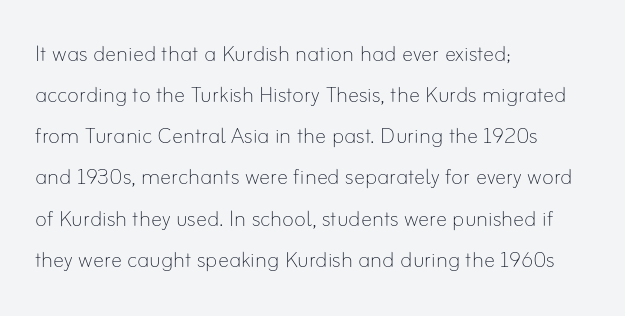
Bare-footed words on every line. Looks like regular typesetting: each glyph gets only the width it needs. Observe the ordinary spacing: letters are neighbours, not strangers. This is the regular roman posture of the typeface. In CSS terms this would be text-align: left. On a weight scale, this lands at 450 or below.
